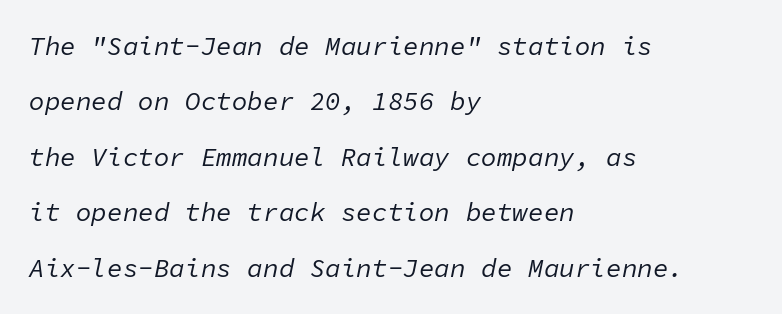
You can tell it's italic because the verticals aren't actually vertical. This sample is left-justified, so line endings fall wherever the words run out. Line spacing here is loose. Weight: regular or lighter. Inter-character spacing is left at the font's built-in metrics.
